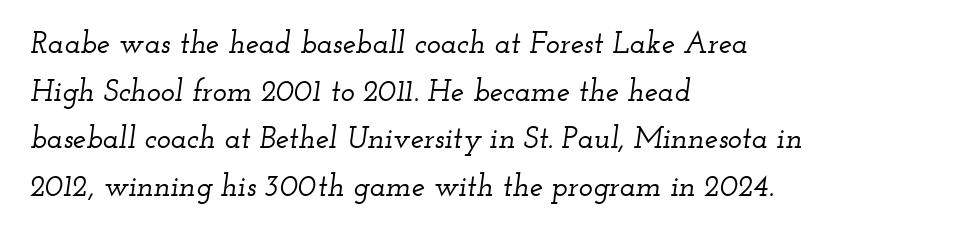
The image shows 30 px wide serif type, italic (leaning right); set left-aligned, normal line spacing (1.59x), normal letter spacing, not underlined; low stroke contrast and a small x-height.
